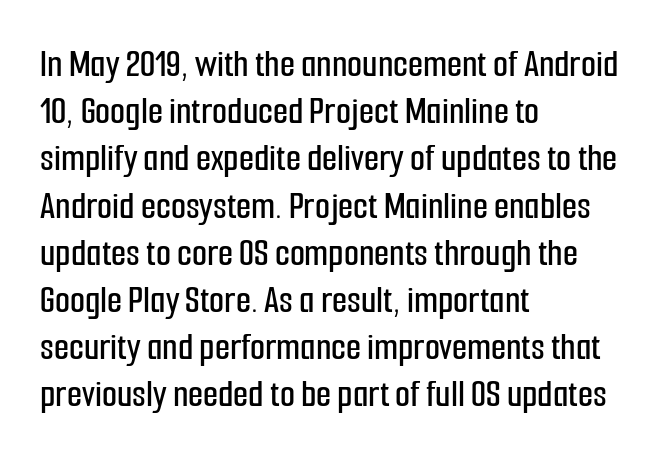
The image shows 39 px condensed sans-serif type, upright; set left-aligned, line spacing 1.21x, normal letter spacing, not underlined; low stroke contrast and a medium x-height.
